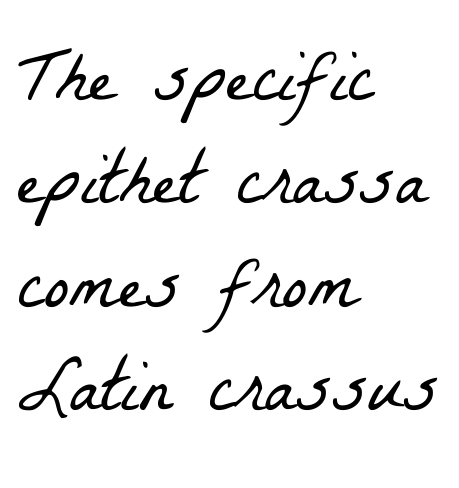
Q: Is the text bold? A: No.
Q: Is the typeface a serif or a sans-serif typeface? A: Serif.
Q: Is the text underlined? A: No.
Q: How is the paragraph aligned? A: Left-aligned.
Q: Is the spacing between letters normal or unusually wide? A: Normal.
Q: Is the spacing between lines tight, normal or loose? A: Normal.
Q: Width (condensed, normal, or wide)? A: Condensed.
Q: Stroke contrast? A: Low.
Q: x-height? A: Medium.
Q: Monospaced? A: No.
